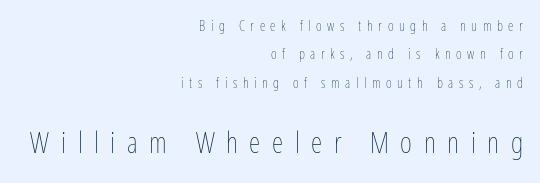
The image shows 29 px thin, condensed type, upright; set right-aligned, loose line spacing (2.02x), unusually wide letter spacing (+0.4 em), not underlined; the second (bottom) block is 2.07x larger; low stroke contrast and a medium x-height.
